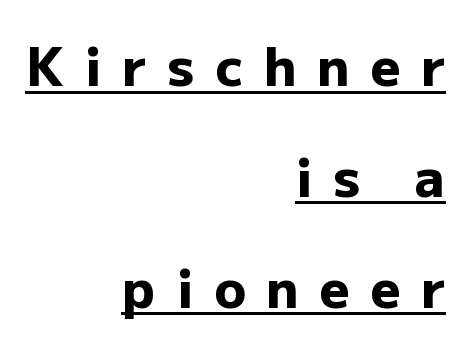
The vertical gap from one line to the next is large. Where is the straight margin? On the right. Letter spacing: wide. A sans-serif font was chosen for this passage. The letters advance in unequal steps, a hallmark of proportional type. The typesetting leans heavy: a genuine bold.
